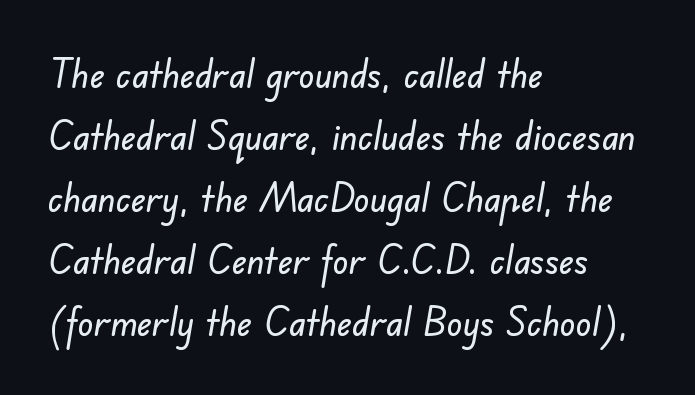
The image shows 39 px sans-serif type; set left-aligned, normal line spacing (1.59x), normal letter spacing, not underlined; low stroke contrast and a small x-height.
